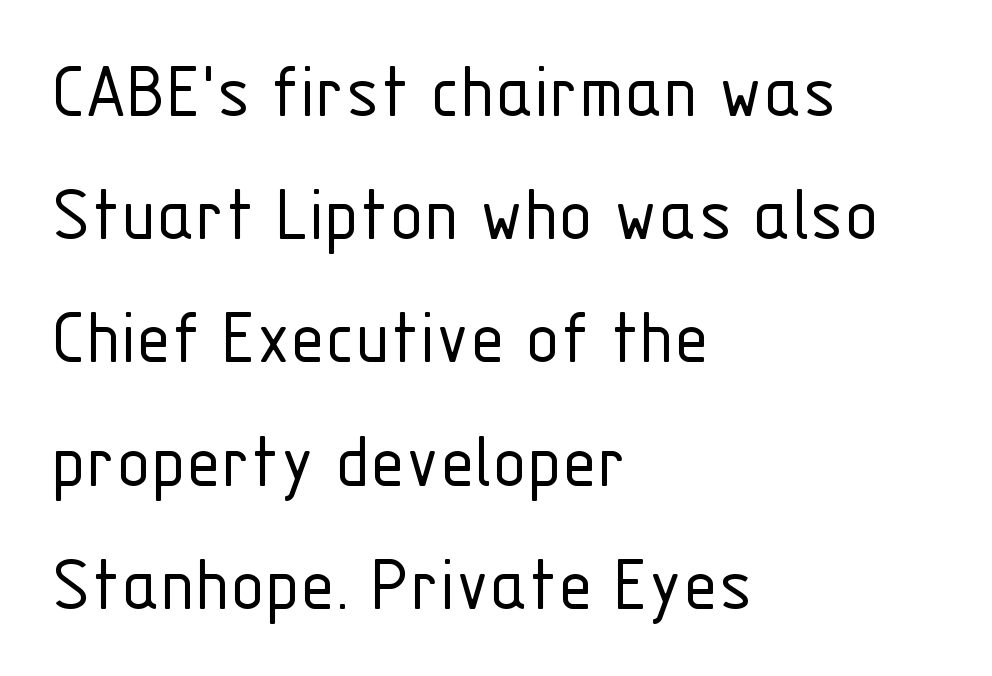
{"serif": "no", "italic": "no", "bold": "no", "weight": "light", "width": "condensed", "stroke_contrast": "low", "x_height": "medium", "monospaced": "no", "underline": "no", "align": "left", "line_spacing": "normal", "line_spacing_ratio": 1.54, "letter_spacing": "normal", "letter_spacing_em": 0.0, "glyph_px": 80}
